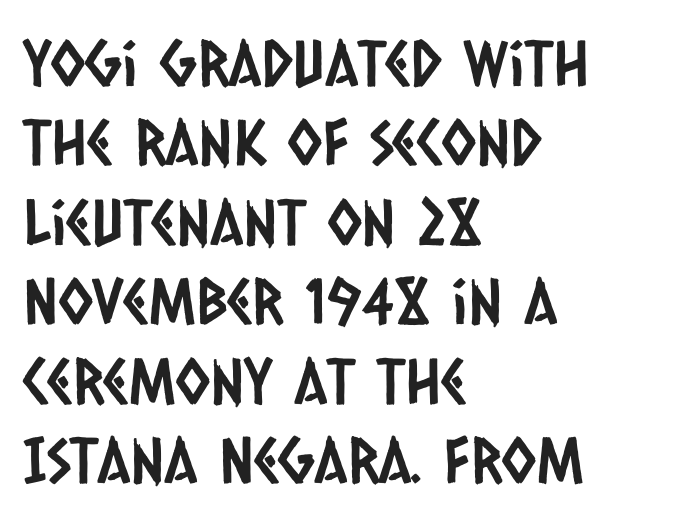
Q: Is the typeface a serif or a sans-serif typeface? A: Sans-serif.
Q: Is the text underlined? A: No.
Q: How is the paragraph aligned? A: Left-aligned.
Q: Is the spacing between letters normal or unusually wide? A: Normal.
Q: Is the spacing between lines tight, normal or loose? A: Normal.
Q: Width (condensed, normal, or wide)? A: Condensed.
Q: Stroke contrast? A: Low.
Q: x-height? A: Large.
Q: Monospaced? A: No.
